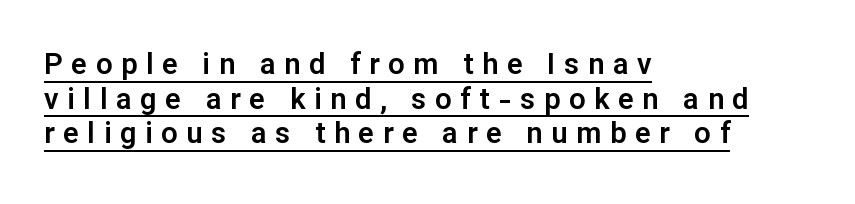
Q: Is the text italic (slanted)? A: No, it is upright.
Q: Is the typeface a serif or a sans-serif typeface? A: Sans-serif.
Q: Is the text underlined? A: Yes.
Q: How is the paragraph aligned? A: Left-aligned.
Q: Is the spacing between letters normal or unusually wide? A: Unusually wide.
Q: Width (condensed, normal, or wide)? A: Normal.
Q: Stroke contrast? A: Low.
Q: x-height? A: Medium.
Q: Monospaced? A: No.
